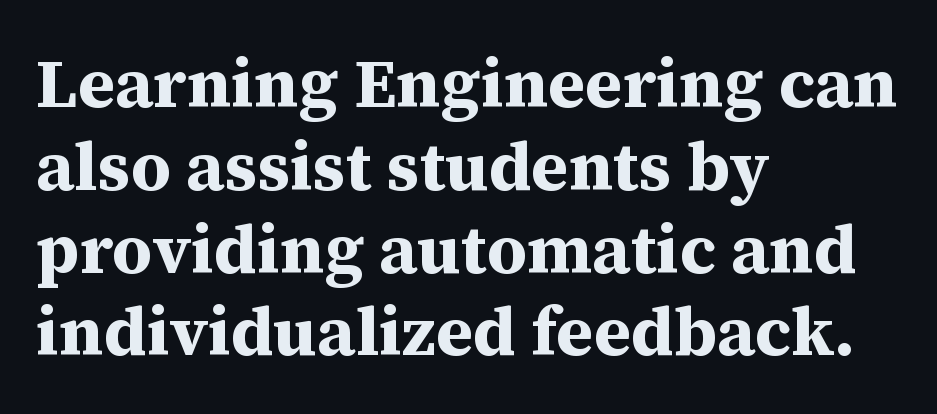
The specimen reads as upright at a glance. A bare baseline throughout the passage. Is the type bold? Yes — the strokes are clearly thick and heavy. Each line starts at the same left margin while the right side varies.
